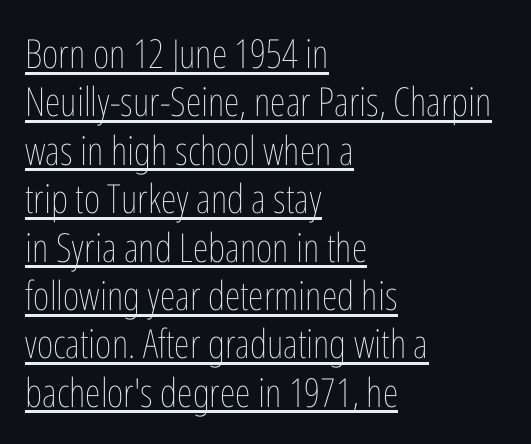
Q: Is the text bold? A: No.
Q: Is the text italic (slanted)? A: No, it is upright.
Q: Is the text underlined? A: Yes.
Q: How is the paragraph aligned? A: Left-aligned.
Q: Is the spacing between letters normal or unusually wide? A: Normal.
Q: Width (condensed, normal, or wide)? A: Condensed.
Q: Stroke contrast? A: Low.
Q: x-height? A: Medium.
Q: Monospaced? A: No.
